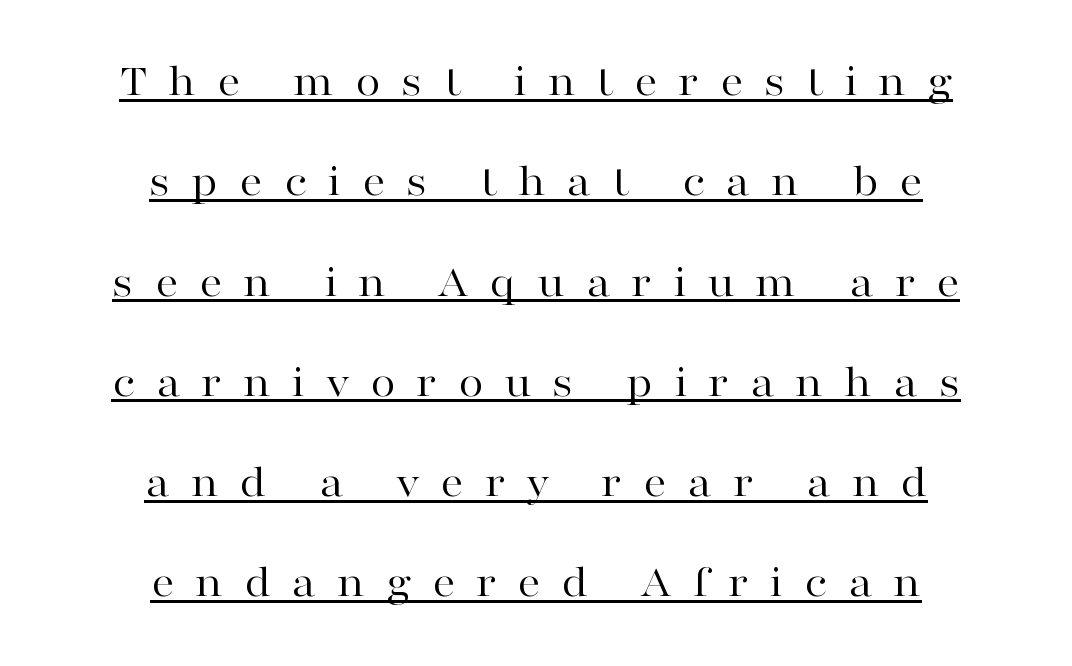
Caption: face not bold, strokes unweighted. Posture: upright roman. Where is the straight margin? There isn't one; the lines are centered. Note the varied advance widths — an 'i' is clearly narrower than an 'm'. The glyphs are accompanied by a horizontal stroke just below them.
